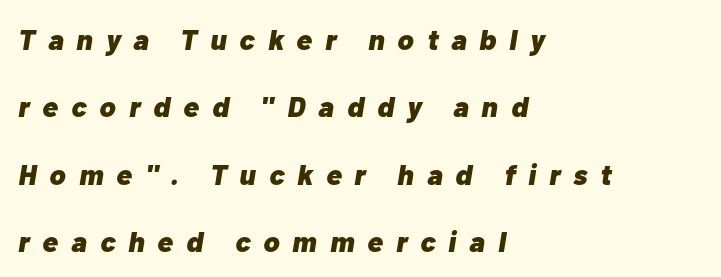
{"italic": "yes", "lean": "right", "slant_degrees": 10, "bold": "yes", "weight": "heavy", "width": "normal", "stroke_contrast": "low", "x_height": "medium", "monospaced": "no", "underline": "no", "align": "left", "line_spacing": "loose", "line_spacing_ratio": 2.32, "letter_spacing": "wide", "letter_spacing_em": 0.45, "glyph_px": 29}
